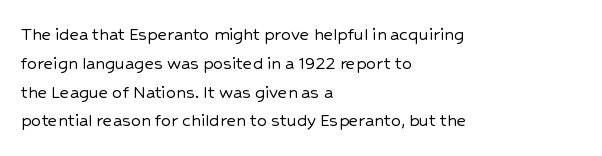
{"italic": "no", "underline": "no", "align": "left", "line_spacing": "normal", "line_spacing_ratio": 1.44, "letter_spacing": "normal", "letter_spacing_em": 0.0, "glyph_px": 20}
